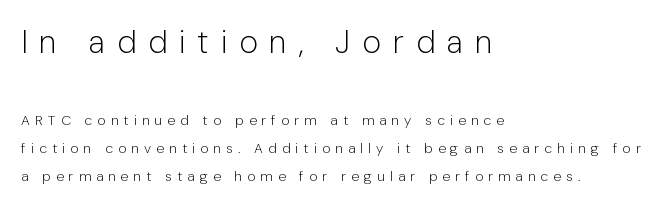
Q: Is the text bold? A: No.
Q: Is the text italic (slanted)? A: No, it is upright.
Q: Is the typeface a serif or a sans-serif typeface? A: Sans-serif.
Q: Is the text underlined? A: No.
Q: How is the paragraph aligned? A: Left-aligned.
Q: Is the spacing between letters normal or unusually wide? A: Unusually wide.
Q: Is the spacing between lines tight, normal or loose? A: Loose.
Q: Which block of text is set in a larger size, the first (top) or the second (bottom)? A: The first (top) one.
Q: Width (condensed, normal, or wide)? A: Normal.
Q: Stroke contrast? A: Low.
Q: x-height? A: Medium.
Q: Monospaced? A: No.
